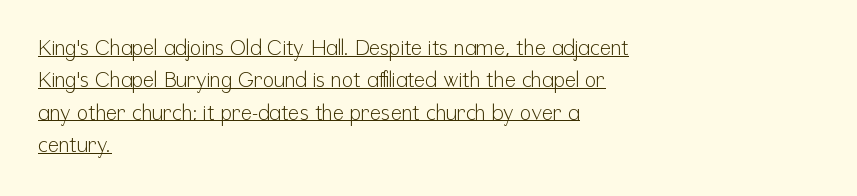
The image shows 21 px text type, upright; set left-aligned, normal line spacing (1.54x), normal letter spacing, underlined.
